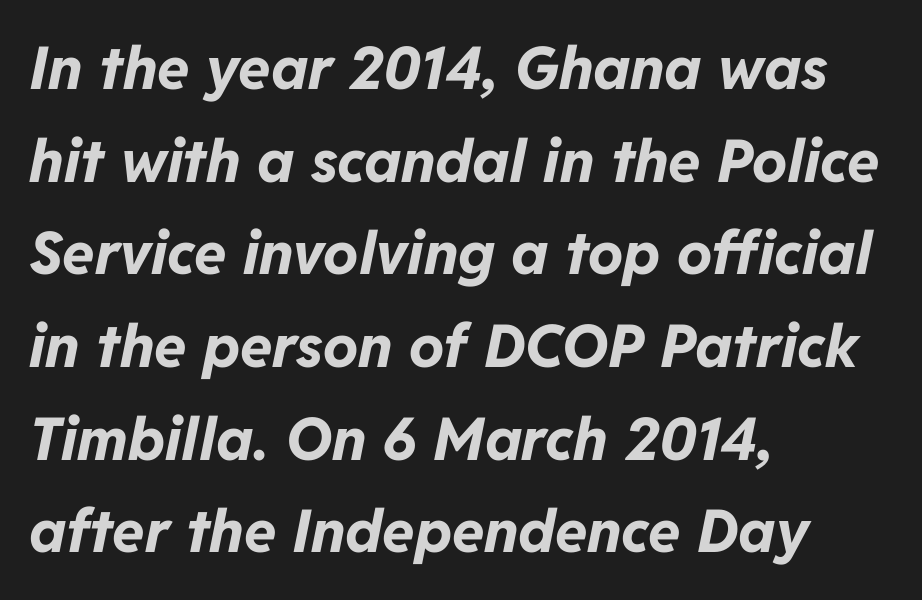
Q: Is the text bold? A: Yes.
Q: Is the text italic (slanted)? A: Yes, it leans right by about 11 degrees.
Q: Is the text underlined? A: No.
Q: How is the paragraph aligned? A: Left-aligned.
Q: Is the spacing between letters normal or unusually wide? A: Normal.
Q: Is the spacing between lines tight, normal or loose? A: Normal.
Q: Width (condensed, normal, or wide)? A: Normal.
Q: Stroke contrast? A: Low.
Q: x-height? A: Medium.
Q: Monospaced? A: No.
